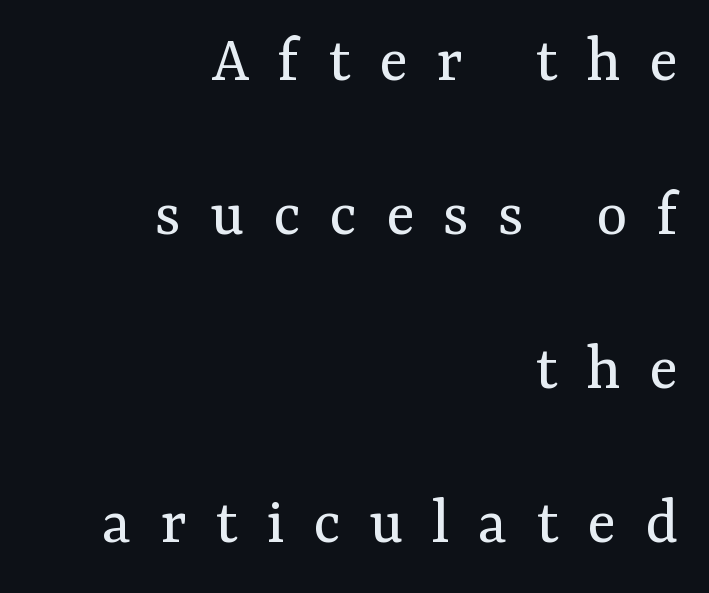
{"serif": "yes", "italic": "no", "bold": "no", "weight": "regular", "width": "normal", "stroke_contrast": "medium", "x_height": "medium", "monospaced": "no", "underline": "no", "align": "right", "line_spacing": "loose", "line_spacing_ratio": 2.3, "letter_spacing": "wide", "letter_spacing_em": 0.43, "glyph_px": 67}
